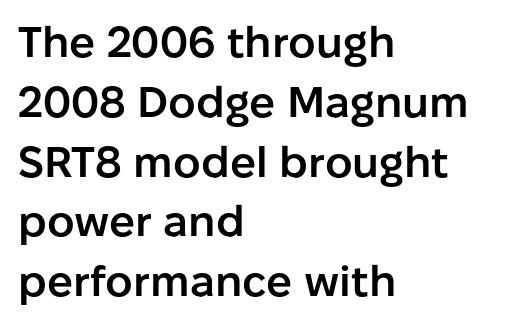
The image shows 43 px semibold sans-serif type, upright; set left-aligned, normal line spacing (1.39x), normal letter spacing, not underlined; low stroke contrast and a medium x-height.
